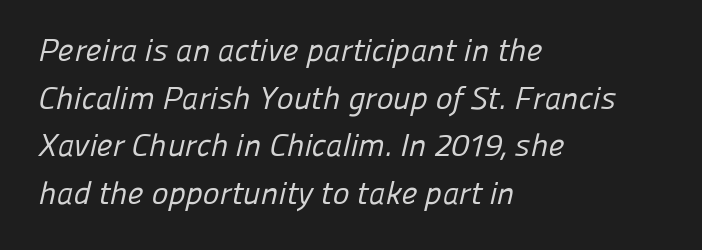
{"serif": "no", "bold": "no", "weight": "regular", "width": "normal", "stroke_contrast": "low", "x_height": "medium", "monospaced": "no", "underline": "no", "align": "left", "line_spacing": "normal", "line_spacing_ratio": 1.49, "letter_spacing": "normal", "letter_spacing_em": 0.0, "glyph_px": 32}
